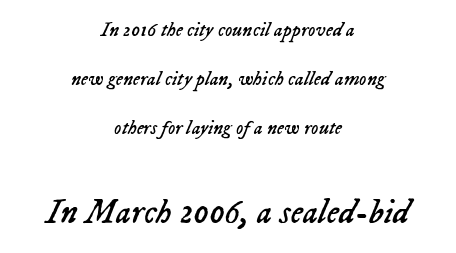
{"italic": "yes", "lean": "right", "slant_degrees": 23, "bold": "no", "weight": "regular", "width": "normal", "stroke_contrast": "low", "x_height": "medium", "monospaced": "no", "underline": "no", "align": "center", "line_spacing": "loose", "line_spacing_ratio": 2.44, "letter_spacing": "normal", "letter_spacing_em": 0.0, "larger_block": "second", "size_ratio": 1.75, "glyph_px": 35}
